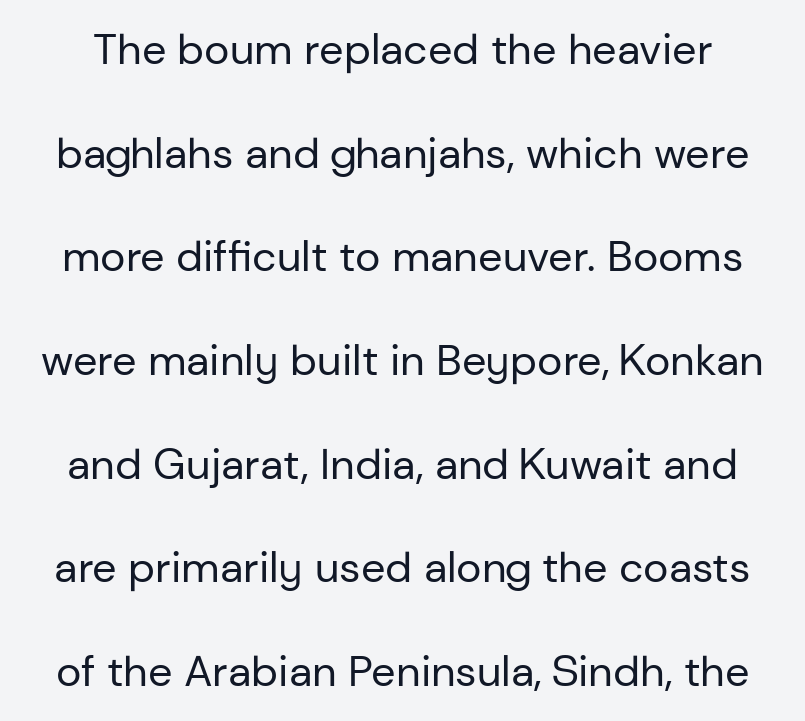
Q: Is the text bold? A: No.
Q: Is the text italic (slanted)? A: No, it is upright.
Q: Is the typeface a serif or a sans-serif typeface? A: Sans-serif.
Q: Is the text underlined? A: No.
Q: Is the spacing between letters normal or unusually wide? A: Normal.
Q: Is the spacing between lines tight, normal or loose? A: Loose.
Q: Width (condensed, normal, or wide)? A: Normal.
Q: Stroke contrast? A: Low.
Q: x-height? A: Medium.
Q: Monospaced? A: No.
